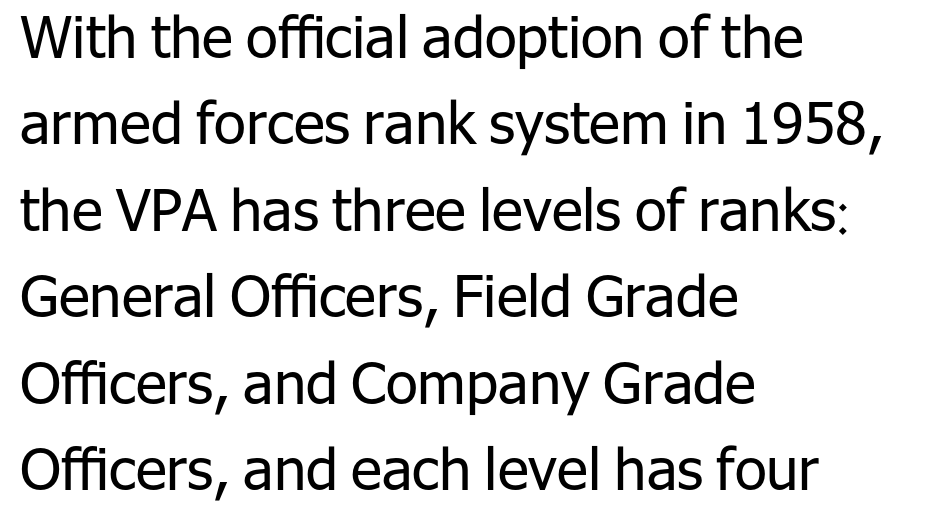
Q: Is the text bold? A: No.
Q: Is the text italic (slanted)? A: No, it is upright.
Q: Is the typeface a serif or a sans-serif typeface? A: Sans-serif.
Q: Is the text underlined? A: No.
Q: How is the paragraph aligned? A: Left-aligned.
Q: Is the spacing between letters normal or unusually wide? A: Normal.
Q: Is the spacing between lines tight, normal or loose? A: Normal.
Q: Width (condensed, normal, or wide)? A: Normal.
Q: Stroke contrast? A: Low.
Q: x-height? A: Medium.
Q: Monospaced? A: No.
